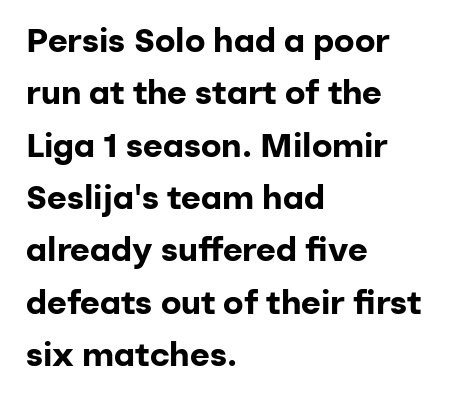
Q: Is the text bold? A: Yes.
Q: Is the text italic (slanted)? A: No, it is upright.
Q: Is the typeface a serif or a sans-serif typeface? A: Sans-serif.
Q: Is the text underlined? A: No.
Q: How is the paragraph aligned? A: Left-aligned.
Q: Is the spacing between letters normal or unusually wide? A: Normal.
Q: Is the spacing between lines tight, normal or loose? A: Normal.
Q: Width (condensed, normal, or wide)? A: Normal.
Q: Stroke contrast? A: Low.
Q: x-height? A: Medium.
Q: Monospaced? A: No.
